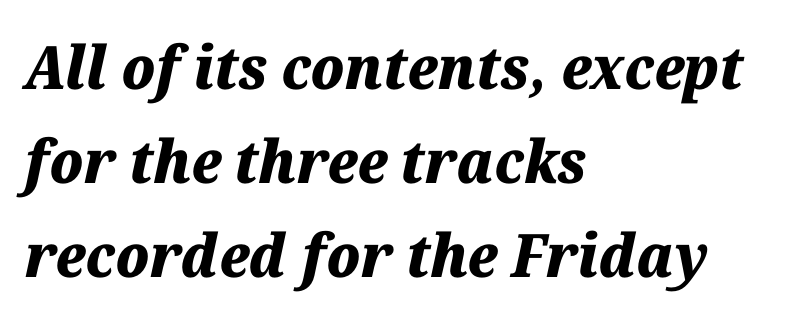
Typeset ragged right — the left edge is the straight one. Italic? Definitely — the glyphs are oblique. This block has exactly the height ordinary leading produces. Glance below the letters and you will spot only blank space. What weight is shown? A full bold with thick strokes.
